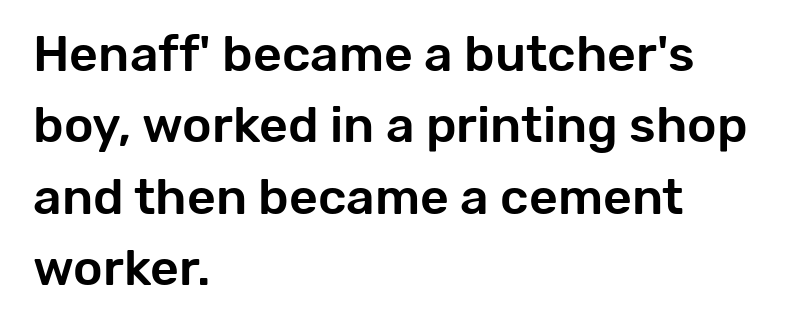
The image shows 50 px sans-serif type, upright; set left-aligned, normal line spacing (1.43x), normal letter spacing, not underlined; low stroke contrast and a medium x-height.
